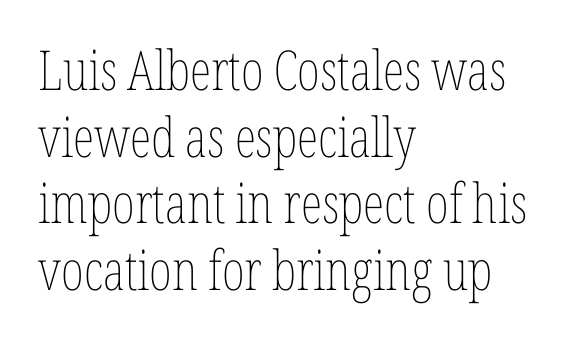
The gap between lines stays unmarked. Varying glyph widths throughout — classic text-font behaviour. Tracking here is standard; glyphs follow each other at the usual distance. The typesetting does not lean heavy: it is not bold. The ragged edge is on the right, which tells us the setting is flush left. Characters remain perfectly vertical along every line.
